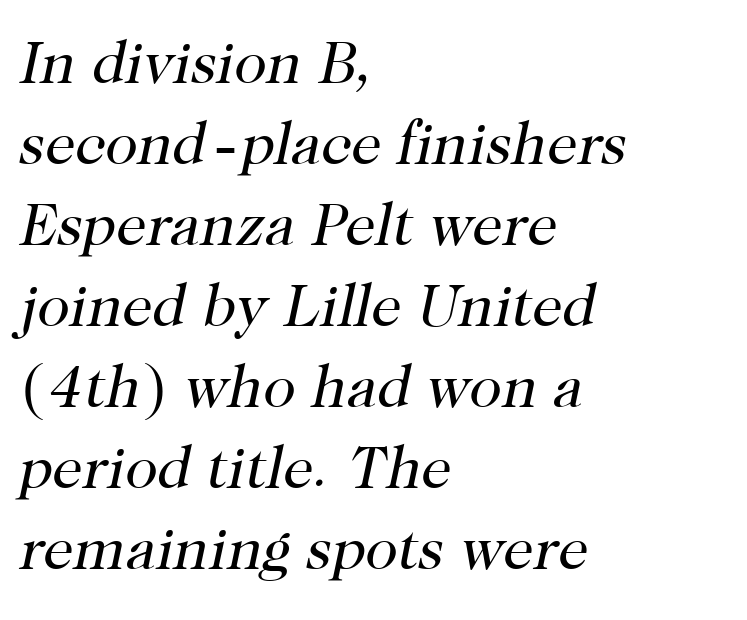
{"serif": "yes", "italic": "yes", "lean": "right", "slant_degrees": 12, "bold": "no", "weight": "regular", "width": "normal", "stroke_contrast": "high", "x_height": "medium", "monospaced": "no", "underline": "no", "align": "left", "line_spacing": "normal", "line_spacing_ratio": 1.35, "letter_spacing": "normal", "letter_spacing_em": 0.0, "glyph_px": 60}
